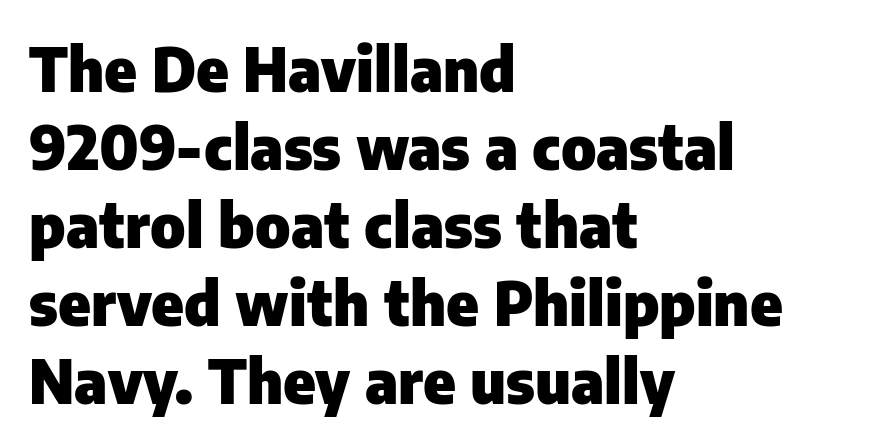
The zone under the glyphs is completely vacant. The axis of the letterforms is exactly vertical. Compared with a centered layout, this one pins lines to the left instead. The typesetting leans heavy: a genuine bold. Vertical spacing — default.
